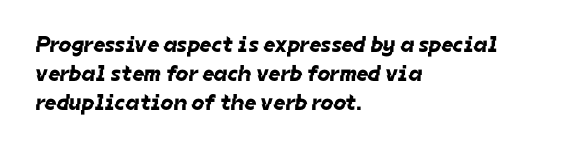
{"underline": "no", "align": "left", "line_spacing": "normal", "line_spacing_ratio": 1.26, "letter_spacing": "normal", "letter_spacing_em": 0.0, "glyph_px": 23}
